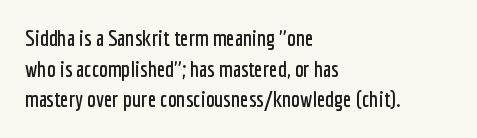
If you drew a line through each stem, it would be perfectly vertical. Honestly, the letter spacing is just normal — you wouldn't notice it. The words here are not underlined. Notice how the passage keeps a crisp vertical edge on the left only. Interline gaps are of average width in this sample.
